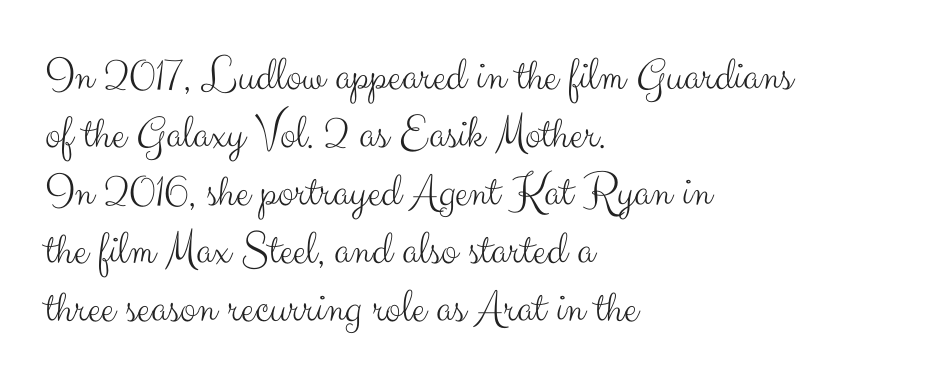
The image shows 48 px light sans-serif type; set left-aligned, line spacing 1.21x, normal letter spacing, not underlined; medium stroke contrast and a small x-height.
